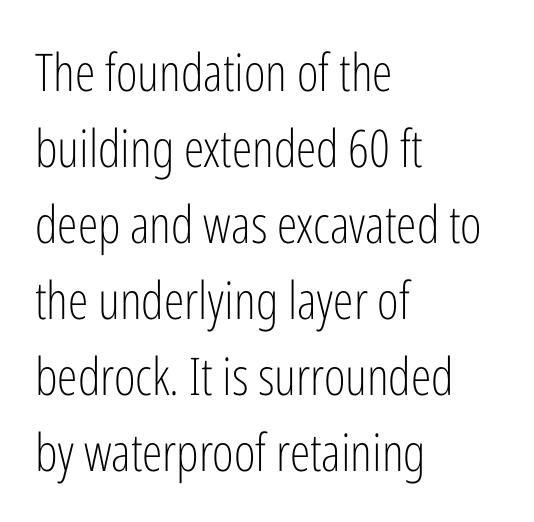
Q: Is the text bold? A: No.
Q: Is the text italic (slanted)? A: No, it is upright.
Q: Is the typeface a serif or a sans-serif typeface? A: Sans-serif.
Q: Is the text underlined? A: No.
Q: How is the paragraph aligned? A: Left-aligned.
Q: Is the spacing between letters normal or unusually wide? A: Normal.
Q: Is the spacing between lines tight, normal or loose? A: Normal.
Q: Width (condensed, normal, or wide)? A: Condensed.
Q: Stroke contrast? A: Low.
Q: x-height? A: Medium.
Q: Monospaced? A: No.
